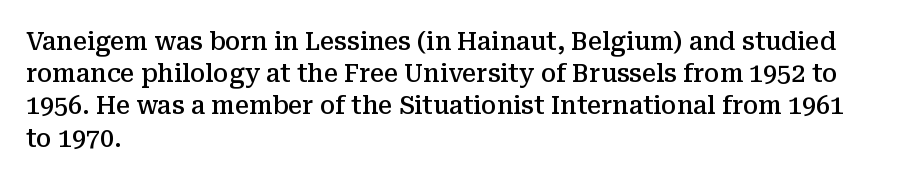
{"italic": "no", "bold": "semi", "underline": "no", "align": "left", "line_spacing": "normal", "line_spacing_ratio": 1.29, "letter_spacing": "normal", "letter_spacing_em": 0.0, "glyph_px": 25}
